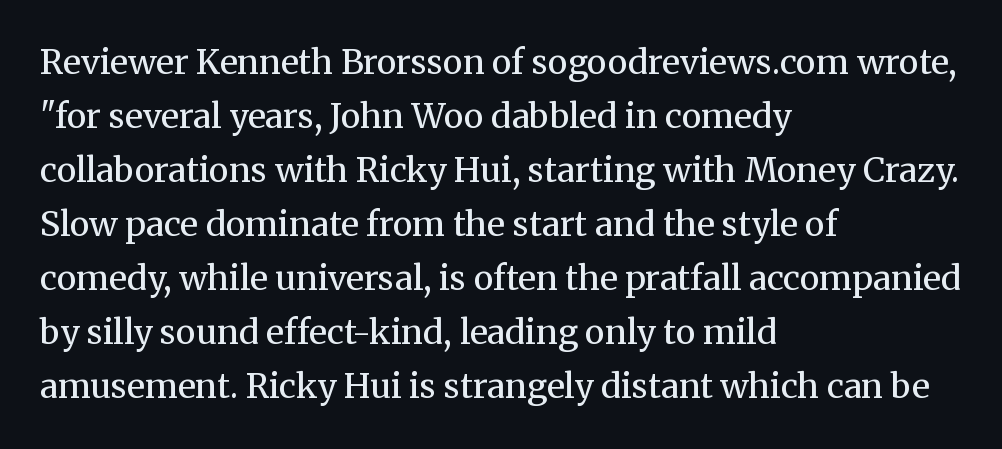
Q: Is the text bold? A: No.
Q: Is the text italic (slanted)? A: No, it is upright.
Q: Is the typeface a serif or a sans-serif typeface? A: Serif.
Q: Is the text underlined? A: No.
Q: How is the paragraph aligned? A: Left-aligned.
Q: Is the spacing between letters normal or unusually wide? A: Normal.
Q: Is the spacing between lines tight, normal or loose? A: Normal.
Q: Width (condensed, normal, or wide)? A: Normal.
Q: Stroke contrast? A: Medium.
Q: x-height? A: Medium.
Q: Monospaced? A: No.
